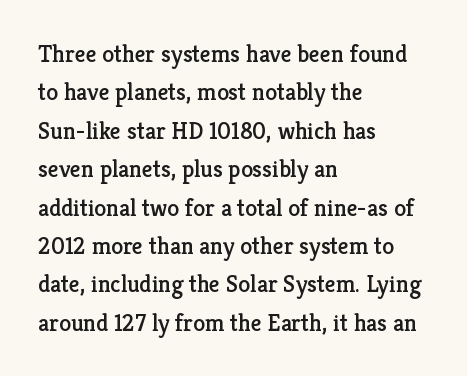
How would I describe the line gaps? Plain and ordinary. Teacher's note: observe the even left margin — that is flush-left alignment. Decoration check: the copy has no underline. Characters follow at the spacing the type designer built in. Is there any slant? The stems are plumb.
